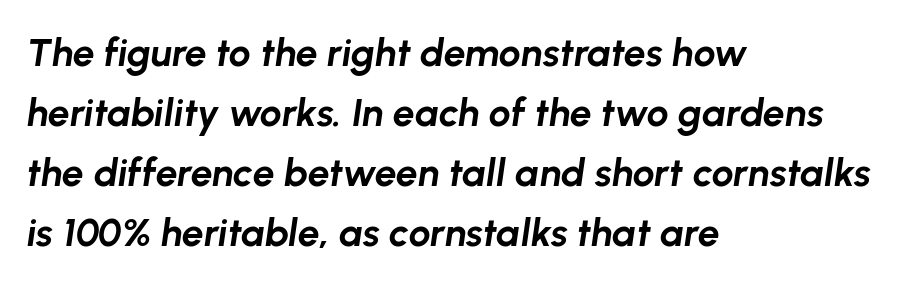
Q: Is the text bold? A: Yes.
Q: Is the text italic (slanted)? A: Yes, it leans right by about 8 degrees.
Q: Is the text underlined? A: No.
Q: How is the paragraph aligned? A: Left-aligned.
Q: Is the spacing between letters normal or unusually wide? A: Normal.
Q: Is the spacing between lines tight, normal or loose? A: Normal.
Q: Width (condensed, normal, or wide)? A: Normal.
Q: Stroke contrast? A: Low.
Q: x-height? A: Medium.
Q: Monospaced? A: No.
